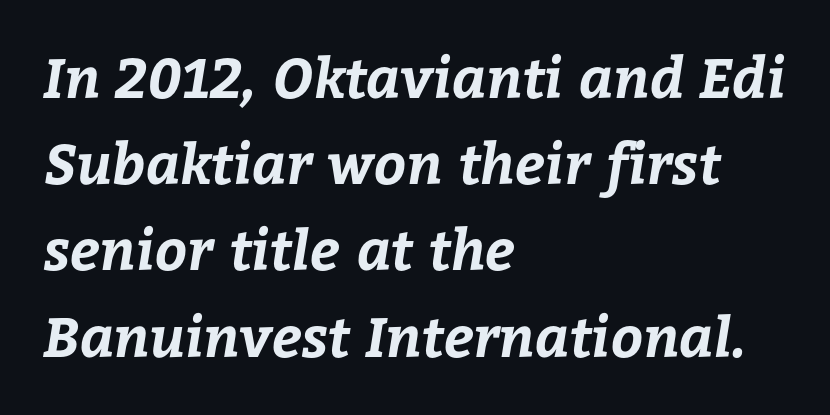
The image shows 56 px bold type; set left-aligned, normal line spacing (1.54x), normal letter spacing, not underlined; low stroke contrast and a medium x-height.
